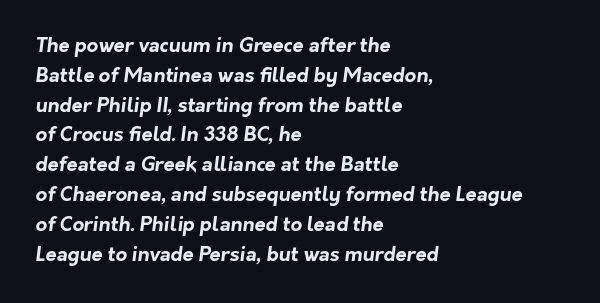
Q: Is the text bold? A: Yes.
Q: Is the text underlined? A: No.
Q: How is the paragraph aligned? A: Left-aligned.
Q: Is the spacing between letters normal or unusually wide? A: Normal.
Q: Is the spacing between lines tight, normal or loose? A: Normal.
